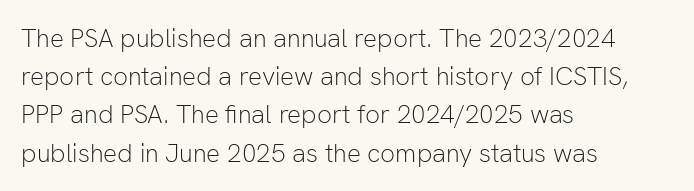
{"italic": "no", "bold": "no", "underline": "no", "align": "left", "line_spacing": "normal", "line_spacing_ratio": 1.47, "letter_spacing": "normal", "letter_spacing_em": 0.0, "glyph_px": 26}
